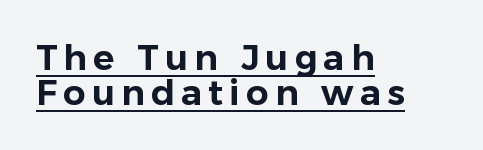
{"serif": "no", "italic": "no", "width": "normal", "stroke_contrast": "low", "x_height": "medium", "monospaced": "no", "underline": "yes", "align": "left", "line_spacing": "tight", "line_spacing_ratio": 1.0, "glyph_px": 35}
